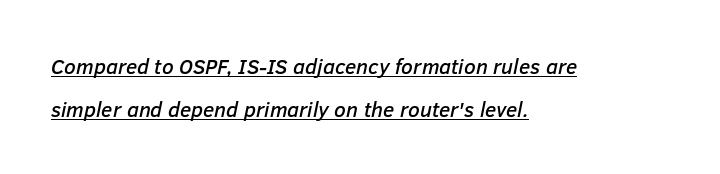
The image shows 21 px text type, italic (leaning right); set left-aligned, loose line spacing (2.04x), normal letter spacing, underlined.
